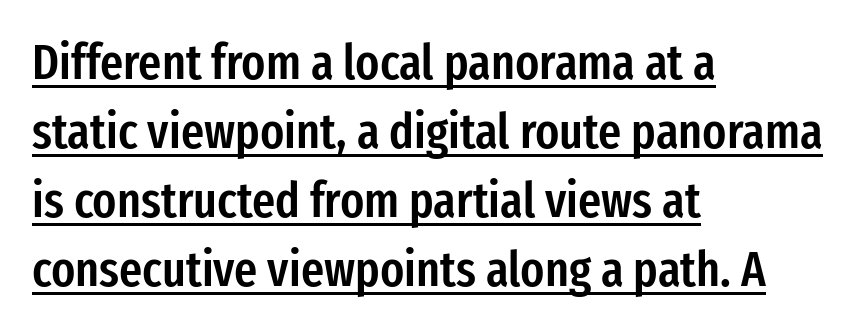
These lines sit exactly where default settings would place them. Looks like regular typesetting: each glyph gets only the width it needs. The rag falls on the right side of this text block. Check the space under the baseline: a stroke is drawn there. The font family rendered here belongs to the sans-serif group. Standard letterfit; no display-style spreading of the glyphs.
